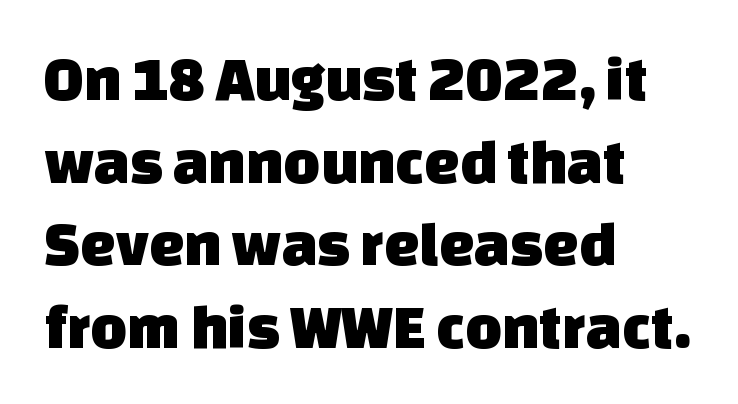
{"serif": "no", "width": "normal", "stroke_contrast": "low", "x_height": "large", "monospaced": "no", "underline": "no", "align": "left", "line_spacing": "normal", "line_spacing_ratio": 1.31, "letter_spacing": "normal", "letter_spacing_em": 0.0, "glyph_px": 63}
